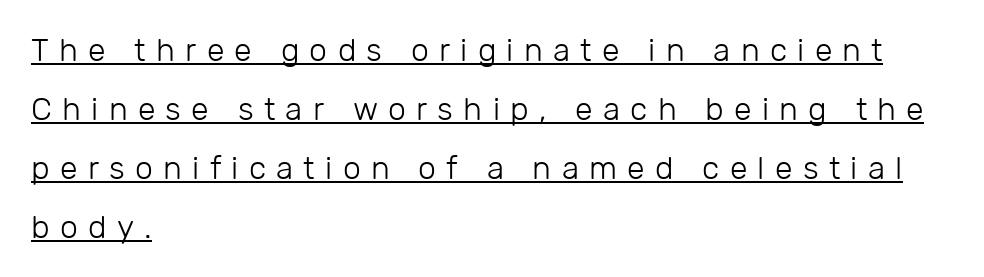
Q: Is the text bold? A: No.
Q: Is the text italic (slanted)? A: No, it is upright.
Q: Is the typeface a serif or a sans-serif typeface? A: Sans-serif.
Q: Is the text underlined? A: Yes.
Q: How is the paragraph aligned? A: Left-aligned.
Q: Is the spacing between letters normal or unusually wide? A: Unusually wide.
Q: Width (condensed, normal, or wide)? A: Normal.
Q: Stroke contrast? A: Low.
Q: x-height? A: Medium.
Q: Monospaced? A: No.
